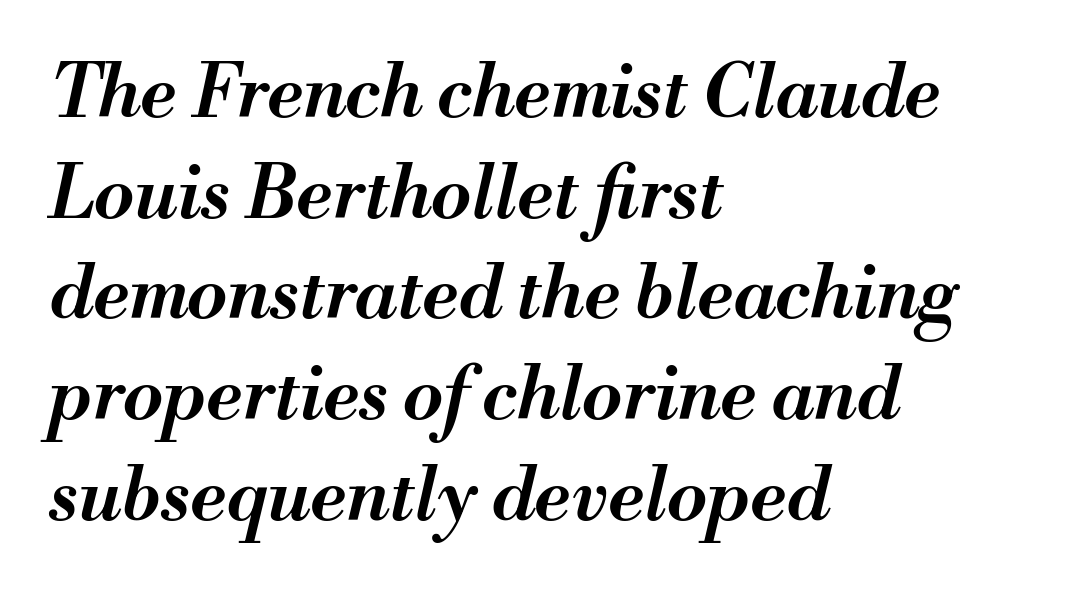
The letterforms sit shoulder to shoulder at normal distance. The space beneath each line is pristine and unruled. A typesetter would call this leading conventional body-copy spacing. Horizontally, the lines are justified to the leading edge only.
